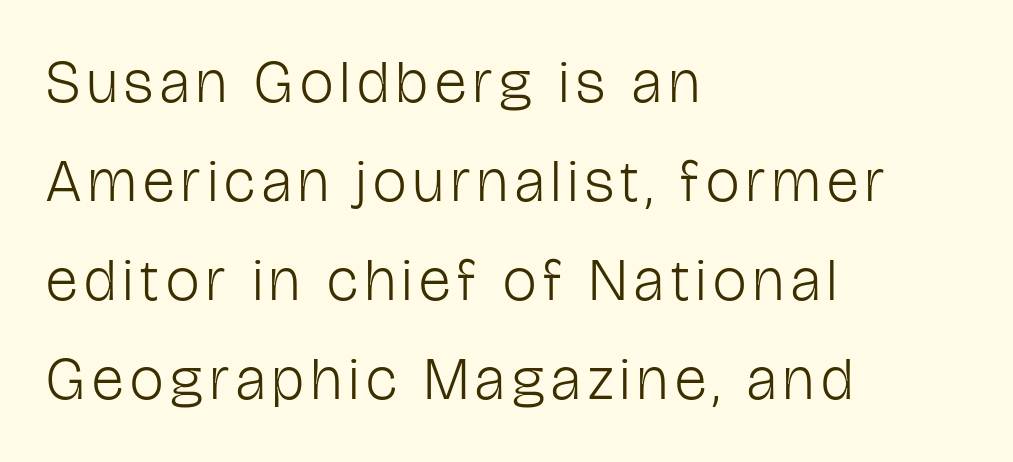
The image shows 60 px light, condensed sans-serif type, upright; set left-aligned, normal line spacing (1.65x), not underlined; low stroke contrast and a medium x-height.
